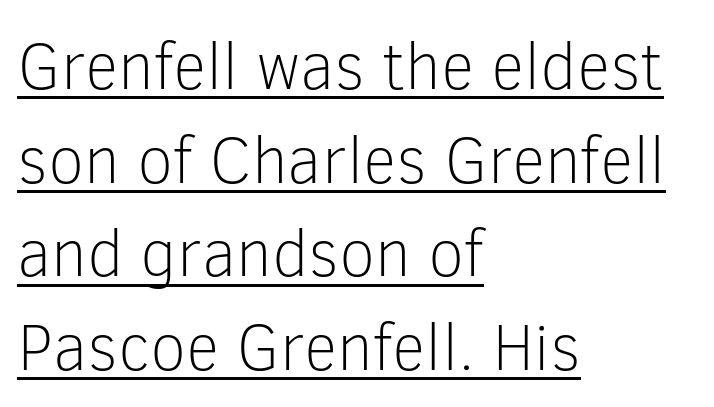
{"serif": "no", "italic": "no", "bold": "no", "weight": "light", "width": "normal", "stroke_contrast": "low", "x_height": "medium", "monospaced": "no", "underline": "yes", "align": "left", "line_spacing": "normal", "line_spacing_ratio": 1.42, "letter_spacing": "normal", "letter_spacing_em": 0.0, "glyph_px": 66}
